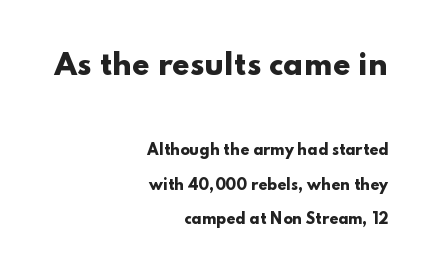
Vertically, the passage feels expansive, rows floating well apart. Varying glyph widths throughout — classic text-font behaviour. Leftover space on each line is placed entirely before the opening word. Which of the two is more prominent by size? The first, at the top. In terms of letterform style, serifs are entirely absent. Do the letters lean? They stand straight.
